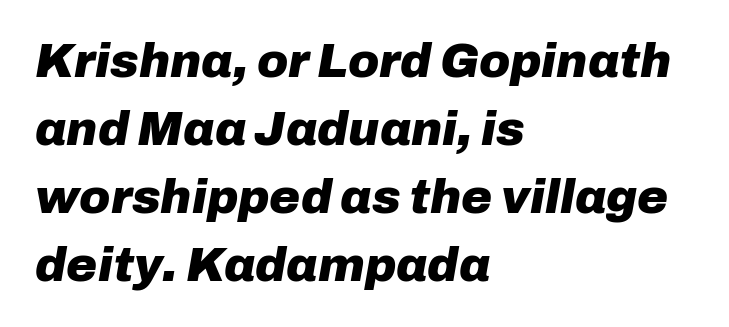
Q: Is the text bold? A: Yes.
Q: Is the text italic (slanted)? A: Yes, it leans right by about 10 degrees.
Q: Is the text underlined? A: No.
Q: How is the paragraph aligned? A: Left-aligned.
Q: Is the spacing between letters normal or unusually wide? A: Normal.
Q: Is the spacing between lines tight, normal or loose? A: Normal.
Q: Width (condensed, normal, or wide)? A: Normal.
Q: Stroke contrast? A: Low.
Q: x-height? A: Medium.
Q: Monospaced? A: No.
